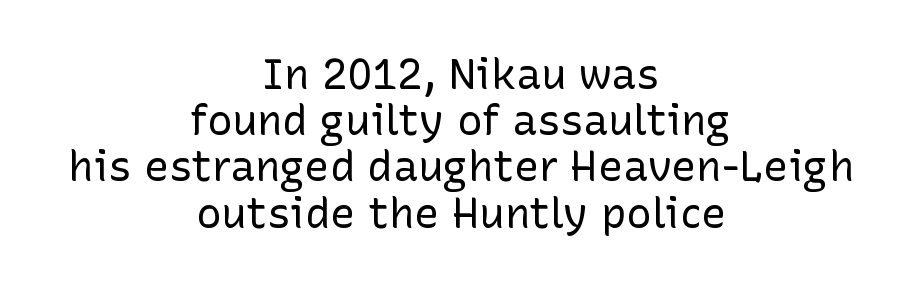
Has an underline been added? It has not. Check where the strokes stop: nothing finishes them off — pure sans. Characters follow at the spacing the type designer built in. This is roman type, the default non-slanted kind.
